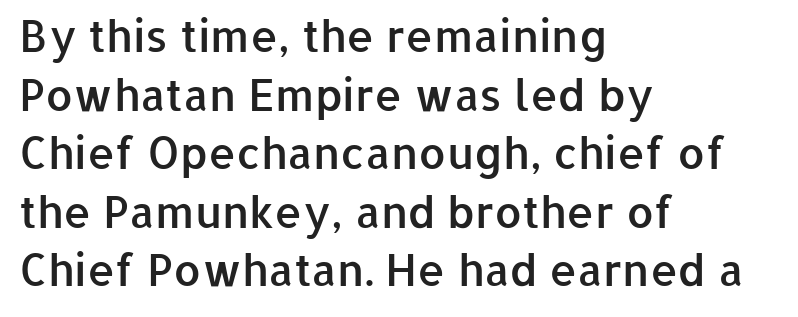
{"serif": "no", "italic": "no", "bold": "semi", "weight": "semibold", "width": "normal", "stroke_contrast": "low", "x_height": "medium", "monospaced": "no", "underline": "no", "align": "left", "line_spacing": "normal", "line_spacing_ratio": 1.33, "letter_spacing": "normal", "letter_spacing_em": 0.0, "glyph_px": 44}
